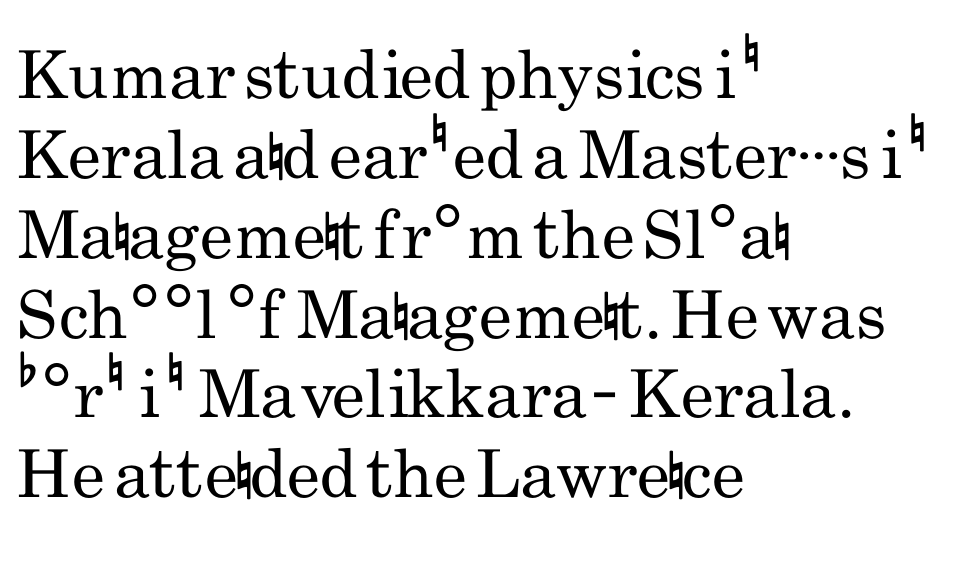
{"serif": "no", "italic": "no", "bold": "no", "weight": "regular", "width": "condensed", "stroke_contrast": "low", "x_height": "small", "monospaced": "no", "underline": "no", "align": "left", "line_spacing_ratio": 1.21, "letter_spacing": "normal", "letter_spacing_em": 0.0, "glyph_px": 66}
